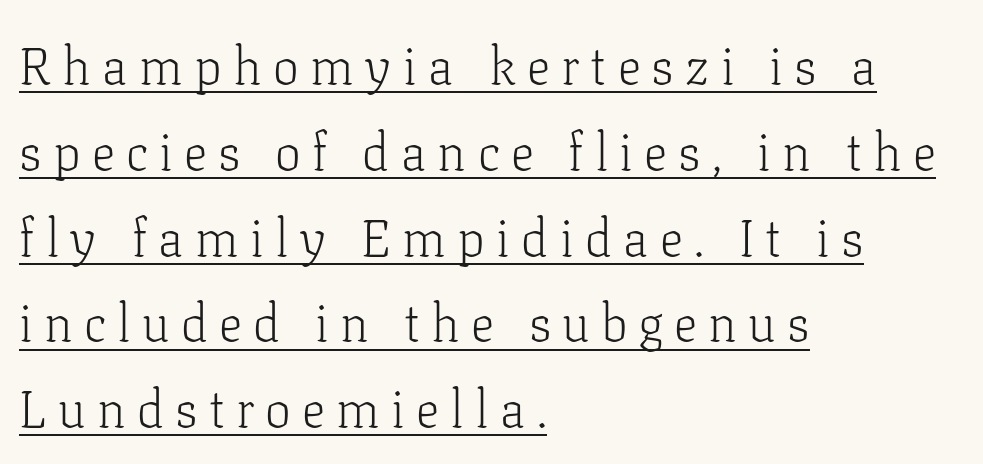
{"serif": "yes", "italic": "no", "bold": "no", "weight": "light", "width": "normal", "stroke_contrast": "low", "x_height": "medium", "monospaced": "no", "underline": "yes", "align": "left", "line_spacing": "normal", "line_spacing_ratio": 1.65, "letter_spacing": "wide", "letter_spacing_em": 0.22, "glyph_px": 52}
